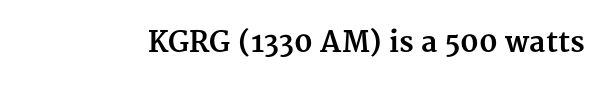
{"serif": "yes", "italic": "no", "bold": "yes", "weight": "bold", "width": "normal", "stroke_contrast": "medium", "x_height": "medium", "monospaced": "no", "underline": "no", "letter_spacing": "normal", "letter_spacing_em": 0.0, "glyph_px": 28}
